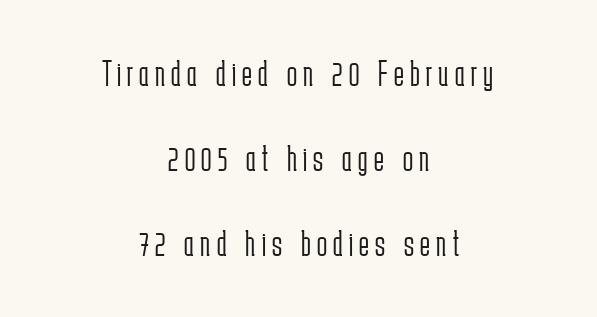
{"serif": "no", "italic": "no", "bold": "no", "weight": "light", "width": "condensed", "stroke_contrast": "low", "x_height": "medium", "monospaced": "no", "underline": "no", "align": "center", "line_spacing": "loose", "line_spacing_ratio": 2.3, "glyph_px": 37}
